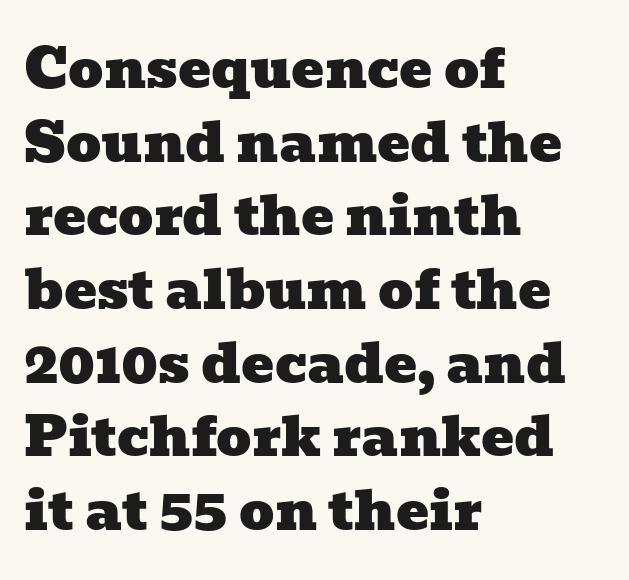
The image shows 55 px wide serif type; set left-aligned, normal line spacing (1.34x), normal letter spacing, not underlined; low stroke contrast and a medium x-height.
